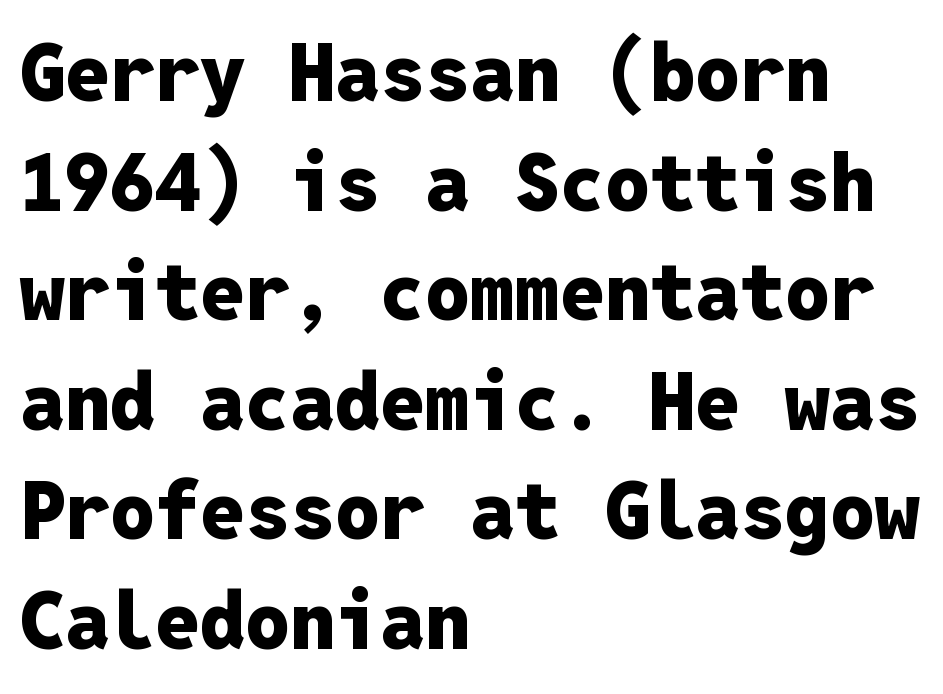
The line-height multiplier appears to be the usual default. A sans-serif font was chosen for this passage. Caption: multi-line text, flush left, ragged right. Do the characters align in a grid? Yes, the font is monospaced. Its strokes are broad and dark, the hallmark of bold type. Words appear dense and cohesive because spacing is normal.
